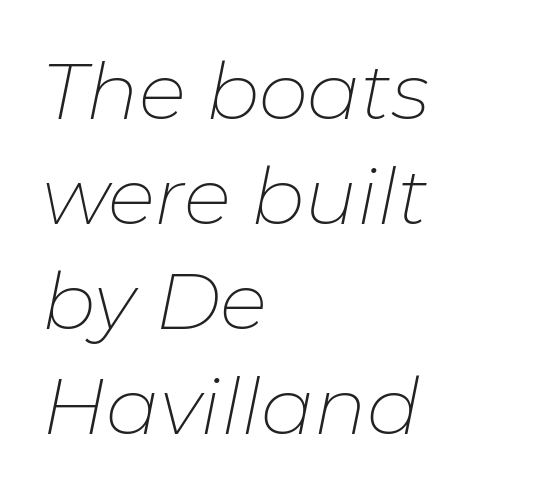
The image shows 79 px thin type, italic (leaning right); set left-aligned, normal line spacing (1.33x), normal letter spacing, not underlined; low stroke contrast and a medium x-height.
